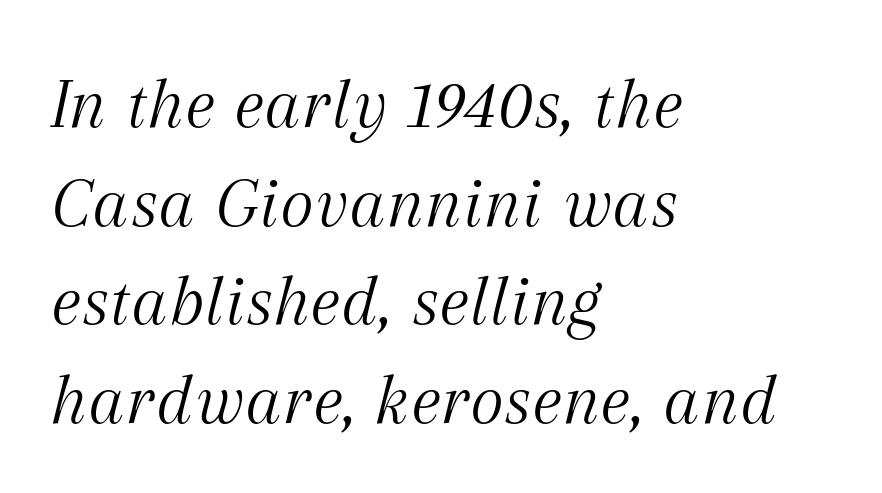
The weight would be labelled regular, book, light, or lighter still. A bare baseline throughout the passage. Note the varied advance widths — an 'i' is clearly narrower than an 'm'. The rendering uses a moderate line-height, typical for paragraphs.
